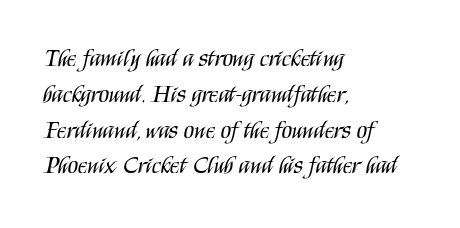
The setting favours the left margin, as ordinary paragraphs usually do. Letter spacing: default. No chunkiness to these letters — they're not bold.
